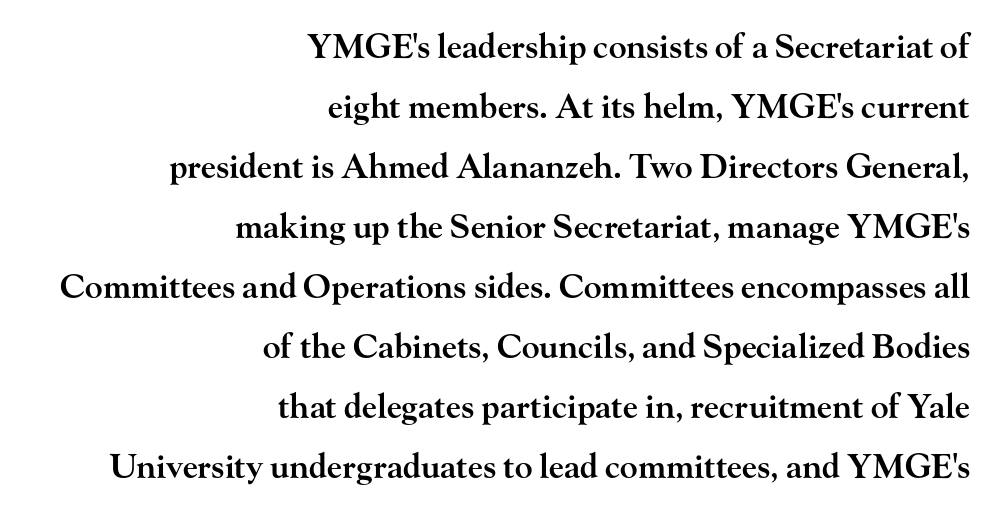
The image shows 33 px semibold, wide serif type, upright; set right-aligned, line spacing 1.82x, normal letter spacing, not underlined; high stroke contrast and a small x-height.
